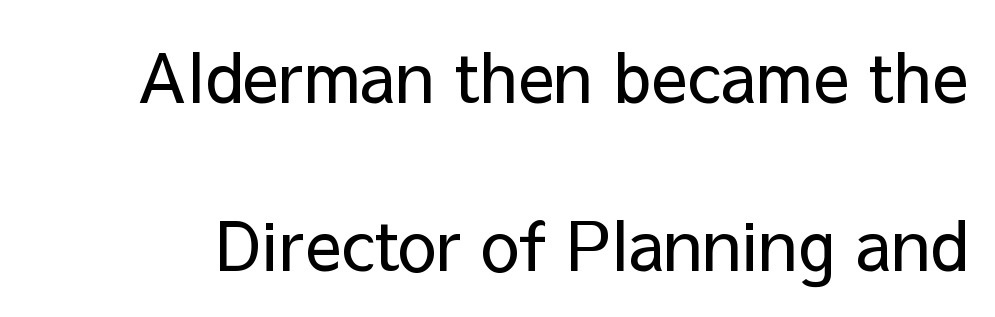
Q: Is the text bold? A: No.
Q: Is the text italic (slanted)? A: No, it is upright.
Q: Is the typeface a serif or a sans-serif typeface? A: Sans-serif.
Q: Is the text underlined? A: No.
Q: Is the spacing between letters normal or unusually wide? A: Normal.
Q: Is the spacing between lines tight, normal or loose? A: Loose.
Q: Width (condensed, normal, or wide)? A: Normal.
Q: Stroke contrast? A: Low.
Q: x-height? A: Medium.
Q: Monospaced? A: No.
